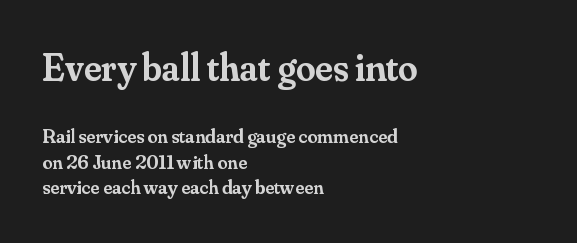
Q: Is the text bold? A: Semi-bold.
Q: Is the text italic (slanted)? A: No, it is upright.
Q: Is the typeface a serif or a sans-serif typeface? A: Serif.
Q: Is the text underlined? A: No.
Q: How is the paragraph aligned? A: Left-aligned.
Q: Is the spacing between letters normal or unusually wide? A: Normal.
Q: Is the spacing between lines tight, normal or loose? A: Normal.
Q: Which block of text is set in a larger size, the first (top) or the second (bottom)? A: The first (top) one.
Q: Width (condensed, normal, or wide)? A: Normal.
Q: Stroke contrast? A: Medium.
Q: x-height? A: Small.
Q: Monospaced? A: No.
